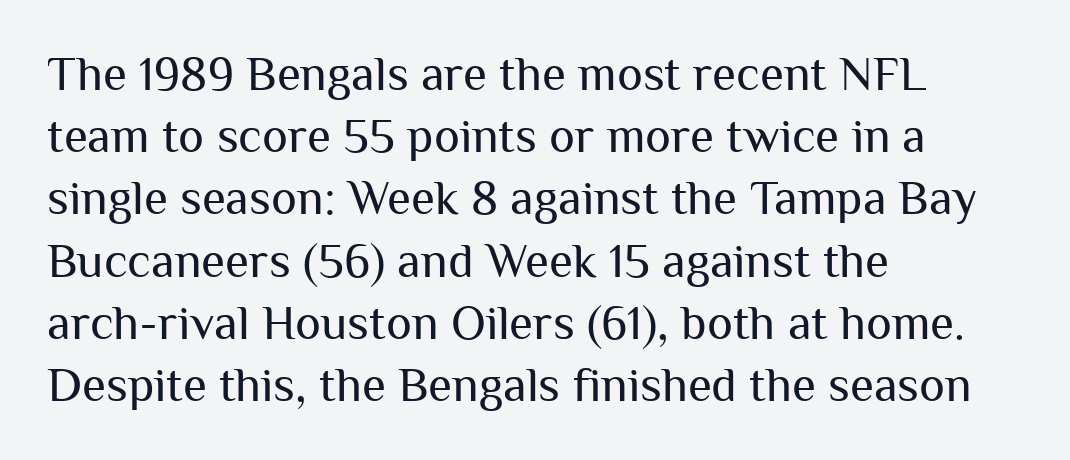
The image shows 49 px regular-weight sans-serif type, upright; set left-aligned, normal line spacing (1.27x), normal letter spacing, not underlined; medium stroke contrast and a medium x-height.
